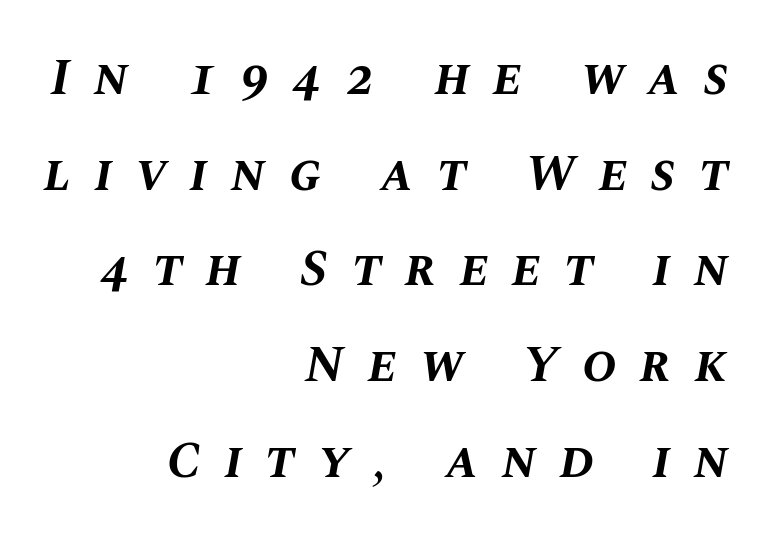
{"italic": "yes", "lean": "right", "slant_degrees": 10, "bold": "yes", "weight": "bold", "width": "normal", "stroke_contrast": "medium", "x_height": "large", "monospaced": "no", "underline": "no", "align": "right", "line_spacing_ratio": 1.84, "letter_spacing": "wide", "letter_spacing_em": 0.45, "glyph_px": 52}
